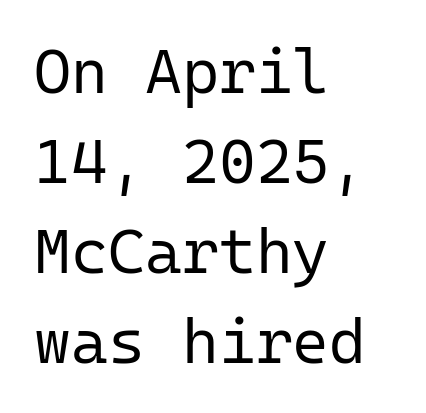
Q: Is the text bold? A: No.
Q: Is the text italic (slanted)? A: No, it is upright.
Q: Is the typeface a serif or a sans-serif typeface? A: Sans-serif.
Q: Is the text underlined? A: No.
Q: How is the paragraph aligned? A: Left-aligned.
Q: Is the spacing between letters normal or unusually wide? A: Normal.
Q: Is the spacing between lines tight, normal or loose? A: Normal.
Q: Width (condensed, normal, or wide)? A: Normal.
Q: Stroke contrast? A: Low.
Q: x-height? A: Medium.
Q: Monospaced? A: Yes.
